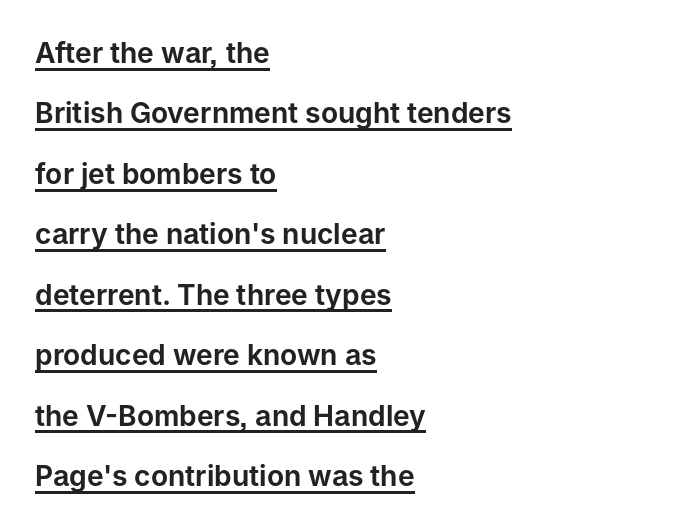
Q: Is the text italic (slanted)? A: No, it is upright.
Q: Is the typeface a serif or a sans-serif typeface? A: Sans-serif.
Q: Is the text underlined? A: Yes.
Q: How is the paragraph aligned? A: Left-aligned.
Q: Is the spacing between letters normal or unusually wide? A: Normal.
Q: Is the spacing between lines tight, normal or loose? A: Loose.
Q: Width (condensed, normal, or wide)? A: Normal.
Q: Stroke contrast? A: Low.
Q: x-height? A: Medium.
Q: Monospaced? A: No.
